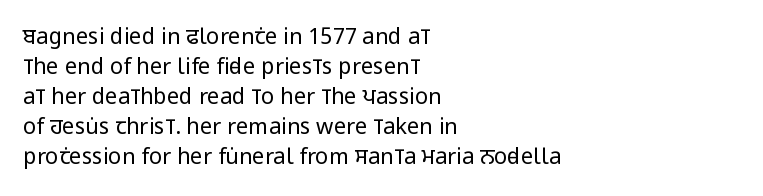
The image shows 22 px text type, upright; set left-aligned, normal line spacing (1.36x), normal letter spacing, not underlined.
